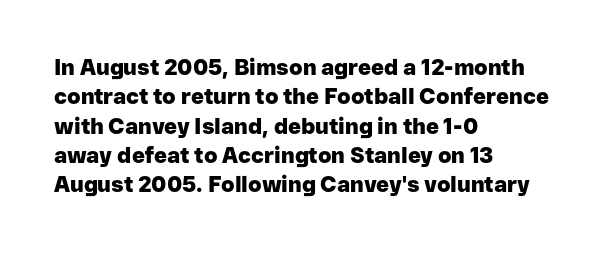
Q: Is the text bold? A: Yes.
Q: Is the text italic (slanted)? A: No, it is upright.
Q: Is the text underlined? A: No.
Q: How is the paragraph aligned? A: Left-aligned.
Q: Is the spacing between letters normal or unusually wide? A: Normal.
Q: Is the spacing between lines tight, normal or loose? A: Normal.
